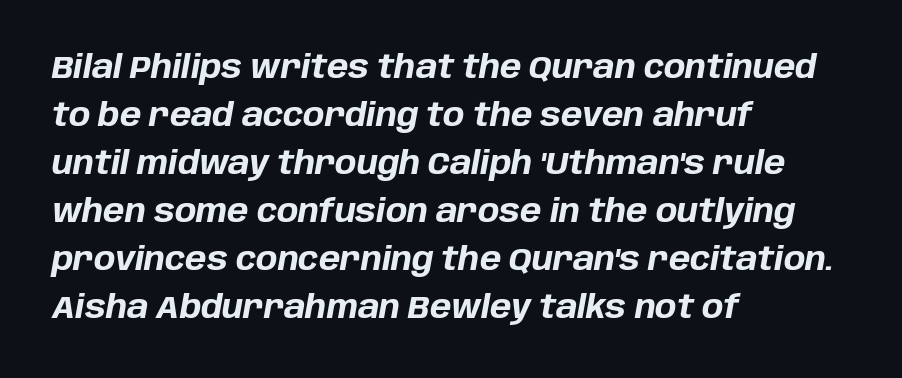
The text carries the slant typical of an italic or oblique font. Does the copy run flush right? No — it runs flush left. Standard letterfit; no display-style spreading of the glyphs. The font is running at its bold setting.
